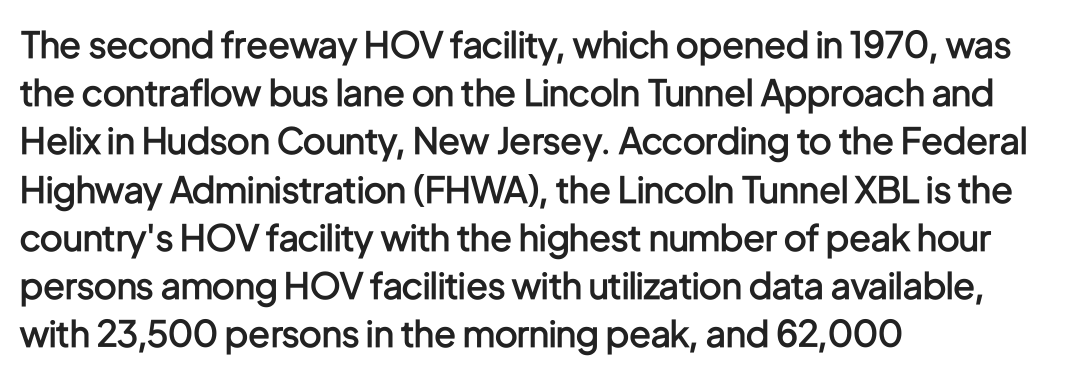
Q: Is the text bold? A: Semi-bold.
Q: Is the text italic (slanted)? A: No, it is upright.
Q: Is the typeface a serif or a sans-serif typeface? A: Sans-serif.
Q: Is the text underlined? A: No.
Q: How is the paragraph aligned? A: Left-aligned.
Q: Is the spacing between letters normal or unusually wide? A: Normal.
Q: Is the spacing between lines tight, normal or loose? A: Normal.
Q: Width (condensed, normal, or wide)? A: Condensed.
Q: Stroke contrast? A: Low.
Q: x-height? A: Medium.
Q: Monospaced? A: No.
